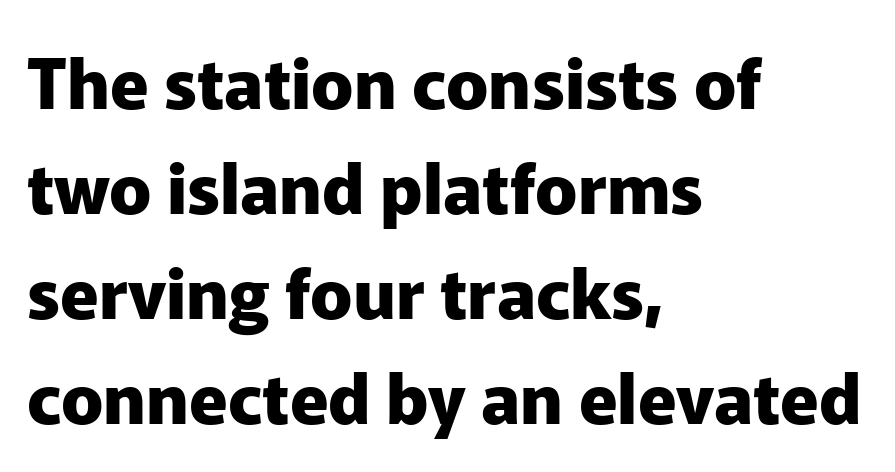
The image shows 70 px heavy sans-serif type, upright; set left-aligned, normal line spacing (1.5x), normal letter spacing, not underlined; low stroke contrast and a medium x-height.
